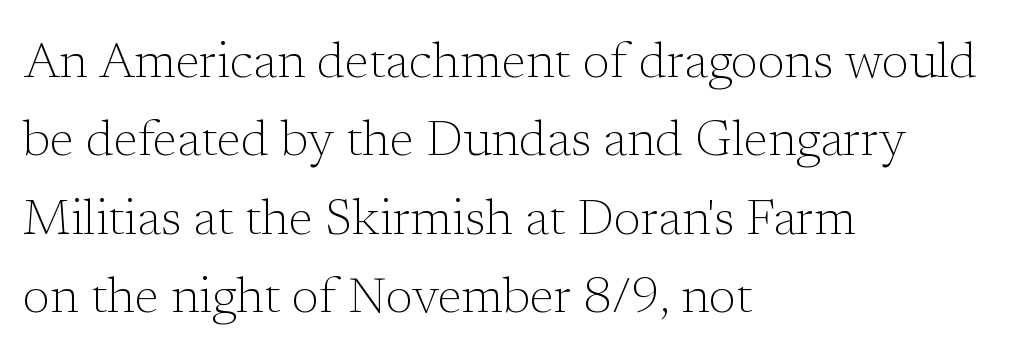
Reading down the block, your eye returns to a fixed left position each line. The glyphs are unaccompanied by any horizontal stroke below them. Varying glyph widths throughout — classic text-font behaviour. Tracking value appears to be zero — textbook default spacing. This is roman type, the default non-slanted kind.
